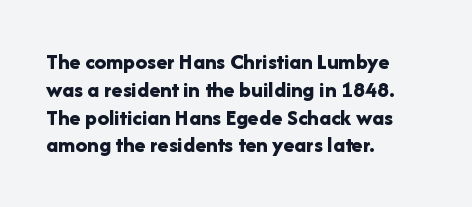
{"italic": "no", "bold": "yes", "underline": "no", "align": "left", "line_spacing_ratio": 1.21, "letter_spacing": "normal", "letter_spacing_em": 0.0, "glyph_px": 23}
